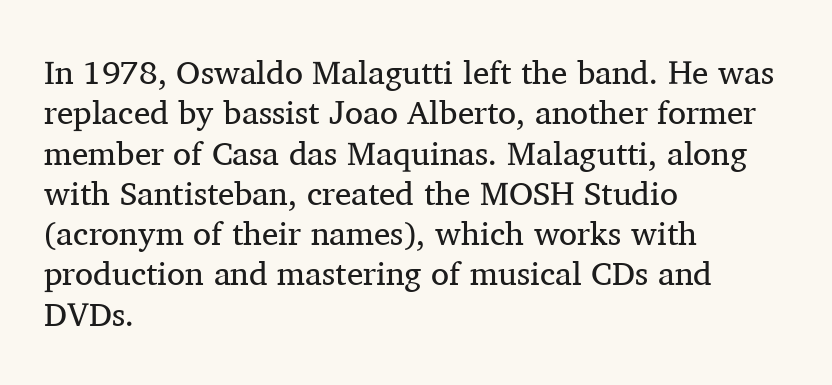
Descenders hang freely into open space. Vertical stems look standard width or narrower in stroke. The letters advance in unequal steps, a hallmark of proportional type. Short and long lines alike share a common starting point at left. Does extra space separate the letters? No, they use regular spacing.
